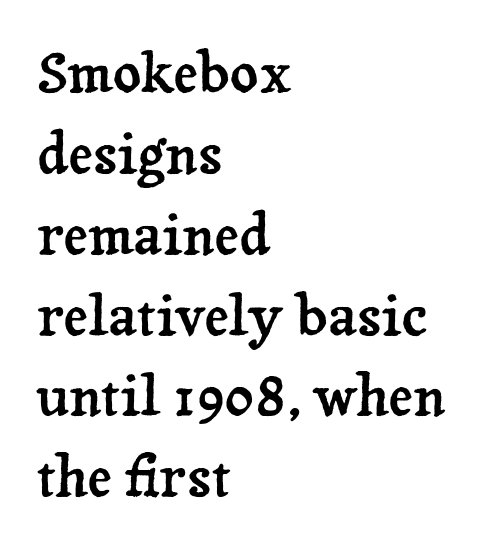
{"serif": "yes", "italic": "no", "width": "normal", "stroke_contrast": "low", "x_height": "medium", "monospaced": "no", "underline": "no", "align": "left", "line_spacing": "normal", "line_spacing_ratio": 1.47, "letter_spacing": "normal", "letter_spacing_em": 0.0, "glyph_px": 55}
